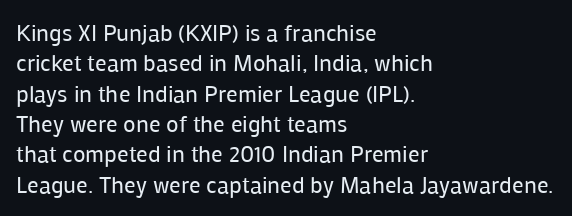
Q: Is the text bold? A: No.
Q: Is the text italic (slanted)? A: No, it is upright.
Q: Is the text underlined? A: No.
Q: How is the paragraph aligned? A: Left-aligned.
Q: Is the spacing between letters normal or unusually wide? A: Normal.
Q: Is the spacing between lines tight, normal or loose? A: Normal.
